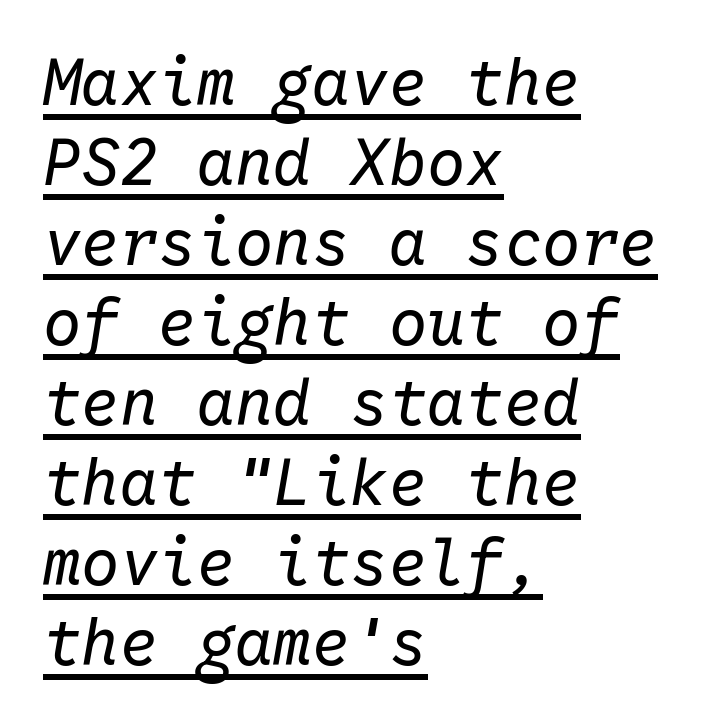
Does the copy run flush right? No — it runs flush left. The typesetting does not lean heavy: it is not bold. Tall strokes in this sample are angled rather than plumb. Notice how a bar underscores the lettering throughout. Does extra space separate the letters? No, they use regular spacing.
